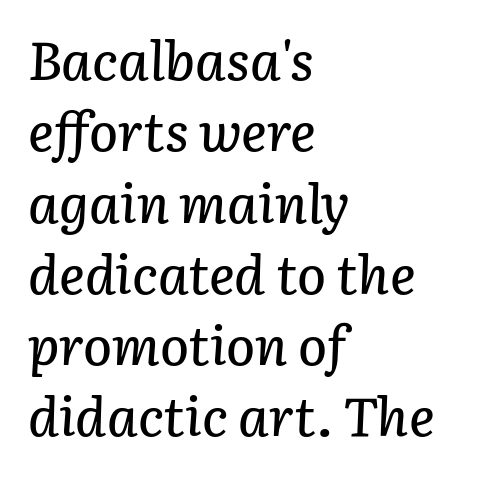
The image shows 54 px text type, italic (leaning right); set left-aligned, normal line spacing (1.32x), normal letter spacing, not underlined; low stroke contrast and a medium x-height.
